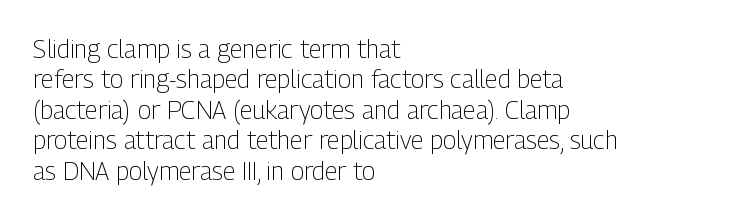
Nope, not italic — everything's standing straight. Only glyphs here, with clear space below each row. Leftover space on each line is placed entirely after the last word. The gaps between neighbouring characters are ordinary and unremarkable. A light-to-regular cut is what we see here.
